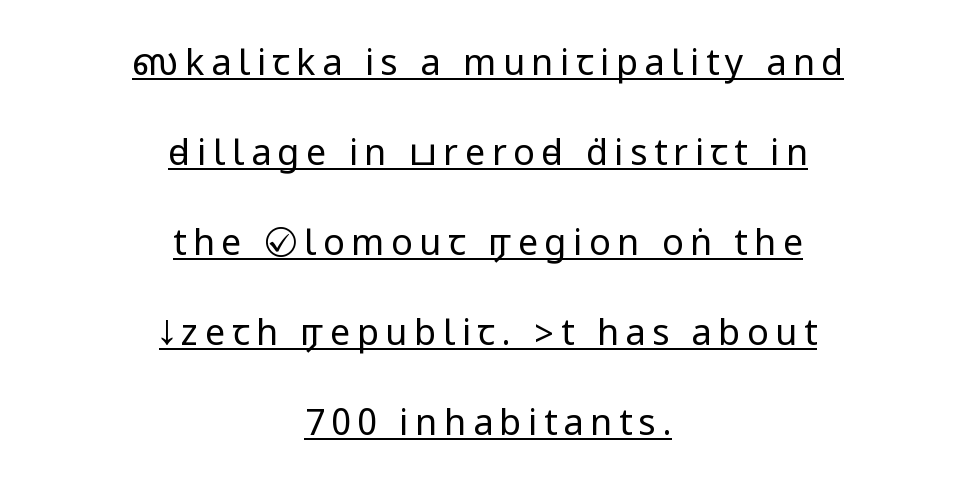
{"serif": "no", "italic": "no", "bold": "no", "weight": "regular", "width": "condensed", "stroke_contrast": "low", "underline": "yes", "align": "center", "line_spacing": "loose", "line_spacing_ratio": 2.5, "glyph_px": 36}
